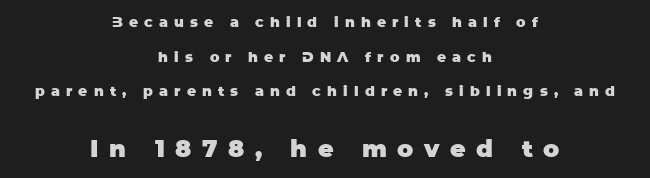
Q: Is the text bold? A: Yes.
Q: Is the text italic (slanted)? A: No, it is upright.
Q: Is the text underlined? A: No.
Q: How is the paragraph aligned? A: Centered.
Q: Is the spacing between letters normal or unusually wide? A: Unusually wide.
Q: Is the spacing between lines tight, normal or loose? A: Loose.
Q: Which block of text is set in a larger size, the first (top) or the second (bottom)? A: The second (bottom) one.
